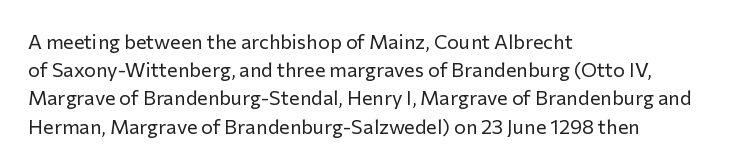
{"italic": "no", "bold": "no", "underline": "no", "align": "left", "line_spacing": "normal", "line_spacing_ratio": 1.41, "letter_spacing": "normal", "letter_spacing_em": 0.0, "glyph_px": 20}
